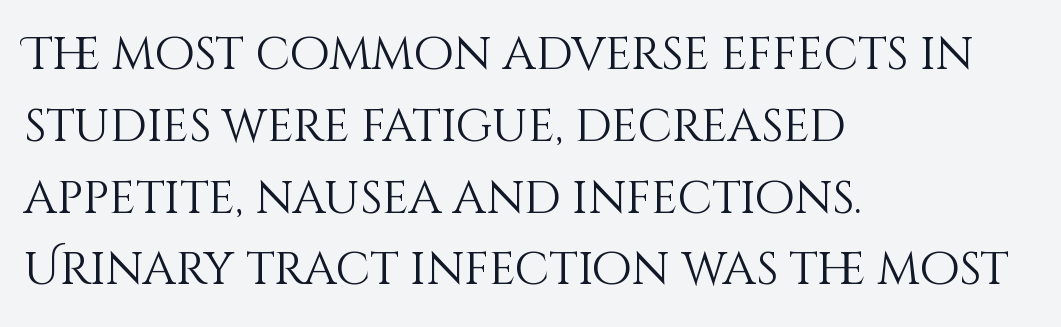
What stands out about the letter spacing? Nothing — it is the standard amount. Vertically, the passage feels balanced, rows spaced as you'd expect. Visually the block forms a straight wall on the left and a jagged coastline on the right. Stems here are at most as thick as an everyday book face. Words float on clear page, feet unadorned.
